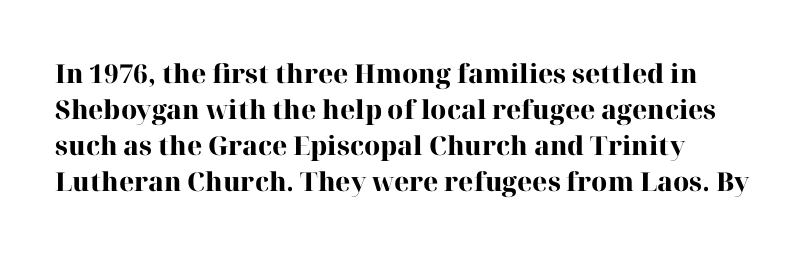
The image shows 26 px bold type, upright; set normal line spacing (1.38x), normal letter spacing, not underlined.
